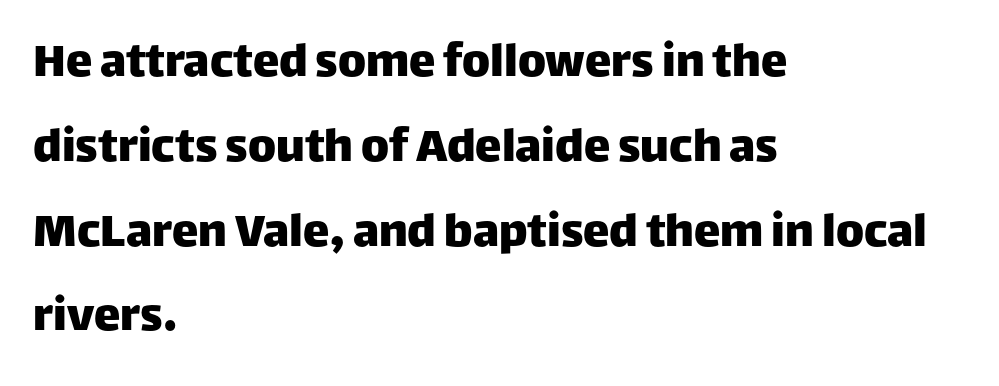
Q: Is the text italic (slanted)? A: No, it is upright.
Q: Is the typeface a serif or a sans-serif typeface? A: Sans-serif.
Q: Is the text underlined? A: No.
Q: How is the paragraph aligned? A: Left-aligned.
Q: Is the spacing between letters normal or unusually wide? A: Normal.
Q: Is the spacing between lines tight, normal or loose? A: Normal.
Q: Width (condensed, normal, or wide)? A: Normal.
Q: Stroke contrast? A: Low.
Q: x-height? A: Large.
Q: Monospaced? A: No.
